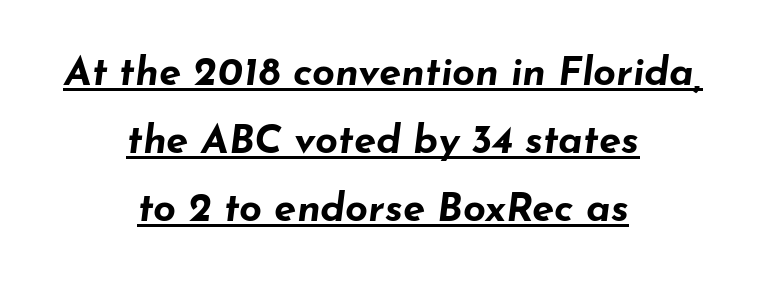
Q: Is the text bold? A: Yes.
Q: Is the text italic (slanted)? A: Yes, it leans right by about 7 degrees.
Q: Is the text underlined? A: Yes.
Q: How is the paragraph aligned? A: Centered.
Q: Is the spacing between letters normal or unusually wide? A: Normal.
Q: Is the spacing between lines tight, normal or loose? A: Normal.
Q: Width (condensed, normal, or wide)? A: Wide.
Q: Stroke contrast? A: Low.
Q: x-height? A: Small.
Q: Monospaced? A: No.
